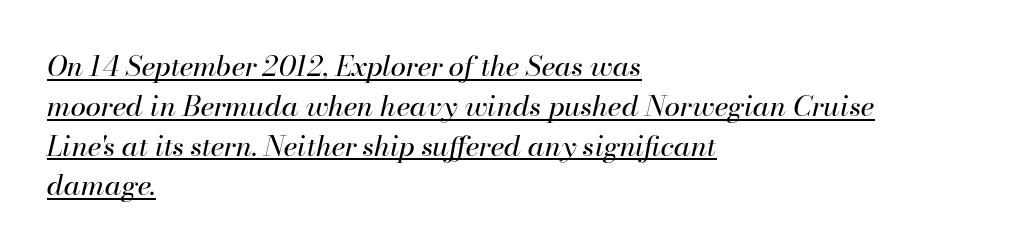
Q: Is the text bold? A: No.
Q: Is the text italic (slanted)? A: Yes, it leans right by about 13 degrees.
Q: Is the text underlined? A: Yes.
Q: How is the paragraph aligned? A: Left-aligned.
Q: Is the spacing between letters normal or unusually wide? A: Normal.
Q: Is the spacing between lines tight, normal or loose? A: Normal.
Q: Width (condensed, normal, or wide)? A: Normal.
Q: Stroke contrast? A: High.
Q: x-height? A: Small.
Q: Monospaced? A: No.
